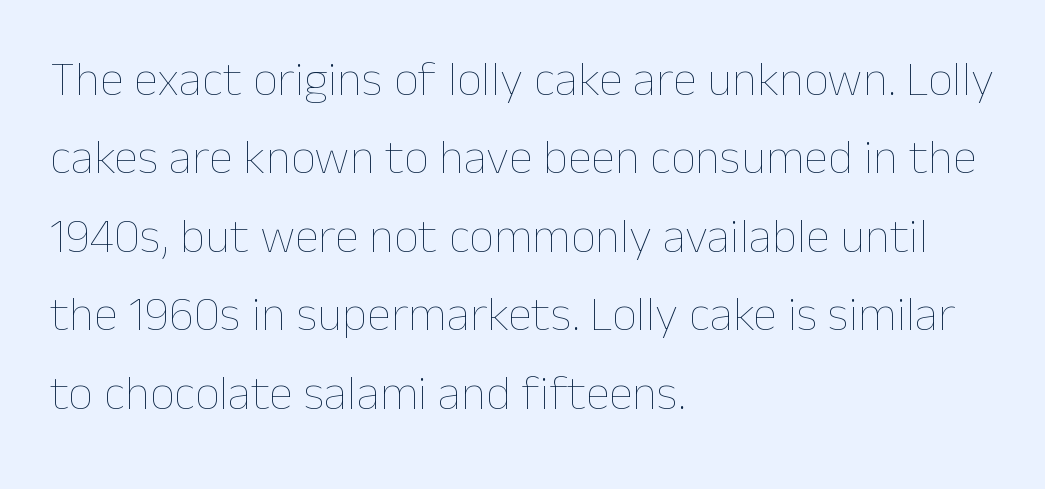
Q: Is the text bold? A: No.
Q: Is the text italic (slanted)? A: No, it is upright.
Q: Is the text underlined? A: No.
Q: How is the paragraph aligned? A: Left-aligned.
Q: Is the spacing between letters normal or unusually wide? A: Normal.
Q: Is the spacing between lines tight, normal or loose? A: Normal.
Q: Width (condensed, normal, or wide)? A: Normal.
Q: Stroke contrast? A: Low.
Q: x-height? A: Medium.
Q: Monospaced? A: No.
